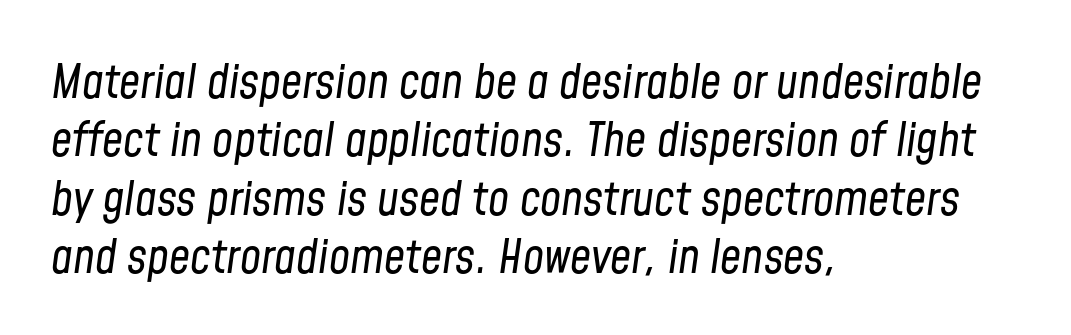
Honestly, there is no underline to notice here at all. The font is comparable to plain body text, perhaps lighter. The face used here is rendered with its standard letterfit. A typesetter would mark this as italic. The passage shown is typed in a proportional face where columns would drift.
